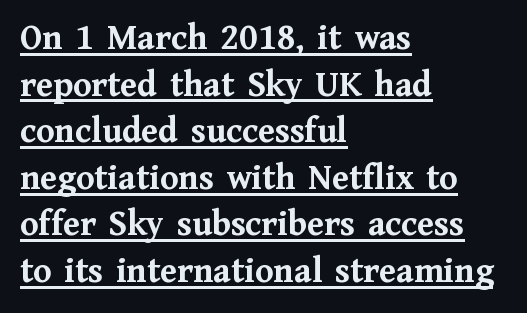
{"serif": "yes", "italic": "no", "bold": "yes", "weight": "semibold", "width": "normal", "stroke_contrast": "medium", "x_height": "medium", "monospaced": "no", "underline": "yes", "align": "left", "line_spacing": "normal", "line_spacing_ratio": 1.26, "letter_spacing": "normal", "letter_spacing_em": 0.0, "glyph_px": 37}
